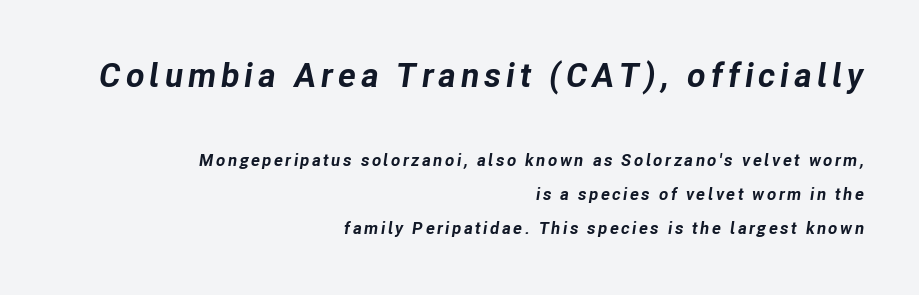
Q: Is the text bold? A: Yes.
Q: Is the text italic (slanted)? A: Yes, it leans right by about 8 degrees.
Q: Is the text underlined? A: No.
Q: How is the paragraph aligned? A: Right-aligned.
Q: Is the spacing between lines tight, normal or loose? A: Loose.
Q: Which block of text is set in a larger size, the first (top) or the second (bottom)? A: The first (top) one.
Q: Width (condensed, normal, or wide)? A: Normal.
Q: Stroke contrast? A: Low.
Q: x-height? A: Medium.
Q: Monospaced? A: No.
